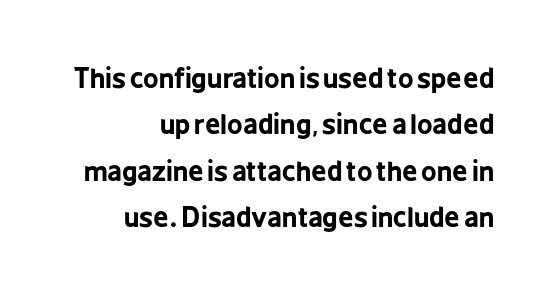
The image shows 27 px bold type, upright; set right-aligned, line spacing 1.72x, normal letter spacing, not underlined.
